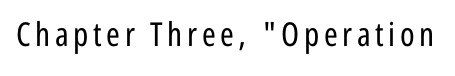
The letters advance in unequal steps, a hallmark of proportional type. The face used here is a sans, in the tradition of grotesques and geometrics. A roman cut, with each character standing at attention. Stroke thickness stays within the range of a standard reading face or lighter. Beneath every word, the page is bare.
